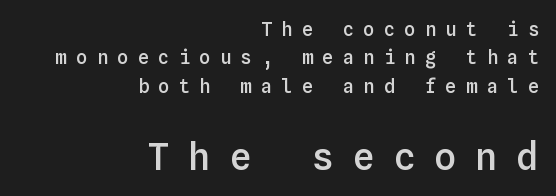
Q: Is the text bold? A: Semi-bold.
Q: Is the text italic (slanted)? A: No, it is upright.
Q: Is the text underlined? A: No.
Q: How is the paragraph aligned? A: Right-aligned.
Q: Is the spacing between letters normal or unusually wide? A: Unusually wide.
Q: Is the spacing between lines tight, normal or loose? A: Normal.
Q: Which block of text is set in a larger size, the first (top) or the second (bottom)? A: The second (bottom) one.
Q: Width (condensed, normal, or wide)? A: Normal.
Q: Stroke contrast? A: Low.
Q: x-height? A: Medium.
Q: Monospaced? A: Yes.
